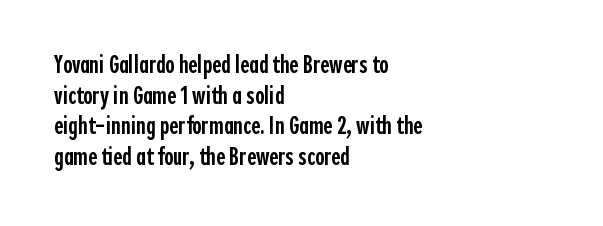
The image shows 25 px text type, upright; set left-aligned, line spacing 1.23x, normal letter spacing, not underlined.
